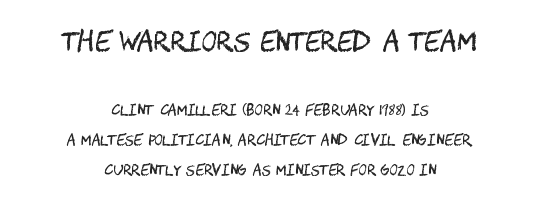
Whoever set this chose breathing room over compactness in the vertical rhythm. Leftover space on each line is divided equally before and after the words. The type is set solid horizontally, with unmodified tracking. Caption: face not bold, strokes unweighted. Bigger letters appear in the top chunk; the bottom chunk is reduced.
